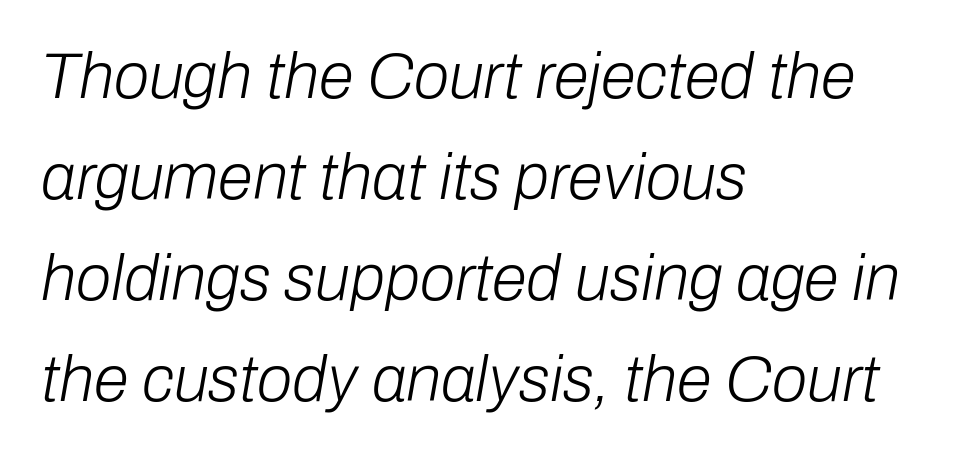
The glyphs are unaccompanied by any horizontal stroke below them. There is no visible air inserted between adjacent glyphs. Caption: multi-line text, flush left, ragged right. A typesetter would call this proportional, since set widths differ per character. The typography opts for an oblique posture over an upright one.
